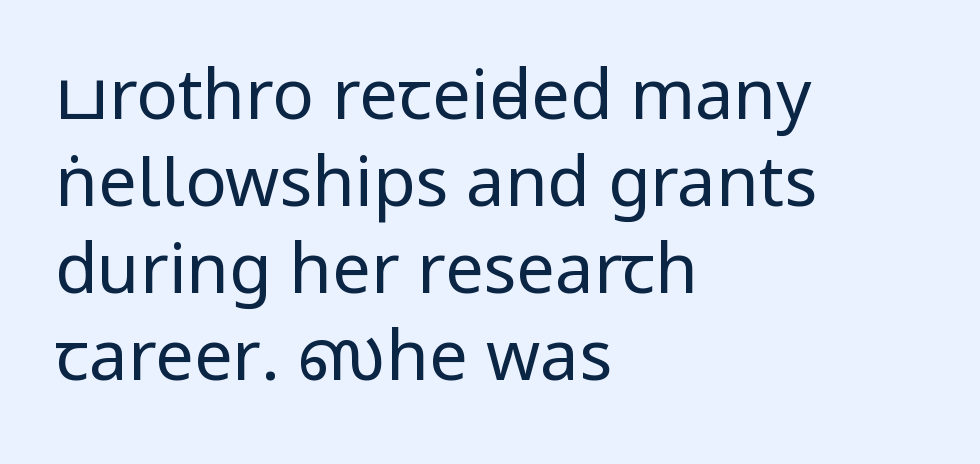
The passage is arranged the way most books set body copy — flush left. A light-to-regular cut is what we see here. The horizontal fit of the characters is conventional and even. This is roman type, the default non-slanted kind.
